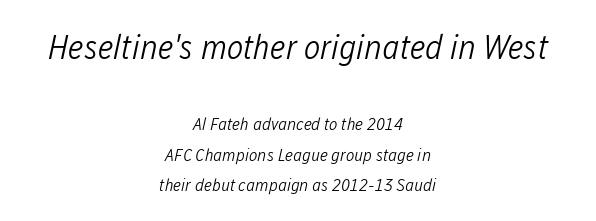
Q: Is the text bold? A: No.
Q: Is the text italic (slanted)? A: Yes, it leans right by about 12 degrees.
Q: Is the text underlined? A: No.
Q: How is the paragraph aligned? A: Centered.
Q: Is the spacing between letters normal or unusually wide? A: Normal.
Q: Is the spacing between lines tight, normal or loose? A: Normal.
Q: Which block of text is set in a larger size, the first (top) or the second (bottom)? A: The first (top) one.
Q: Width (condensed, normal, or wide)? A: Condensed.
Q: Stroke contrast? A: Low.
Q: x-height? A: Medium.
Q: Monospaced? A: No.
